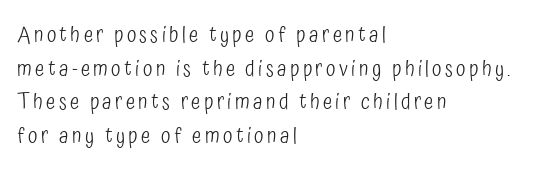
{"italic": "no", "bold": "no", "underline": "no", "align": "left", "line_spacing": "normal", "line_spacing_ratio": 1.53, "glyph_px": 22}
